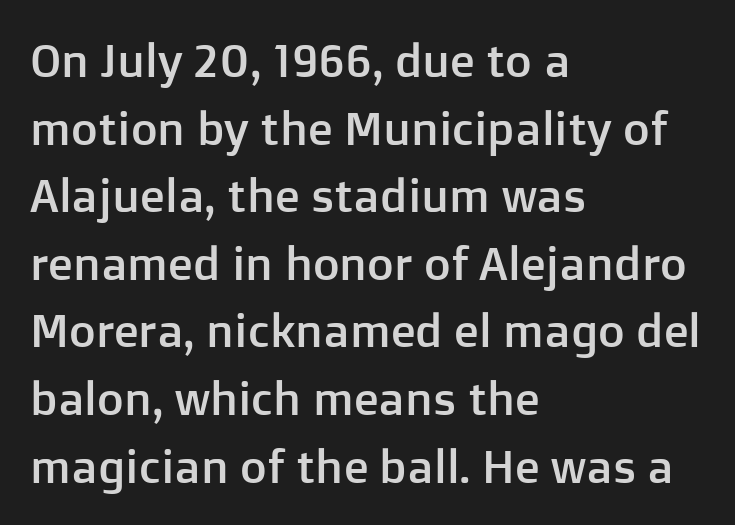
{"serif": "no", "italic": "no", "width": "normal", "stroke_contrast": "low", "x_height": "medium", "monospaced": "no", "underline": "no", "align": "left", "line_spacing": "normal", "line_spacing_ratio": 1.47, "letter_spacing": "normal", "letter_spacing_em": 0.0, "glyph_px": 46}
